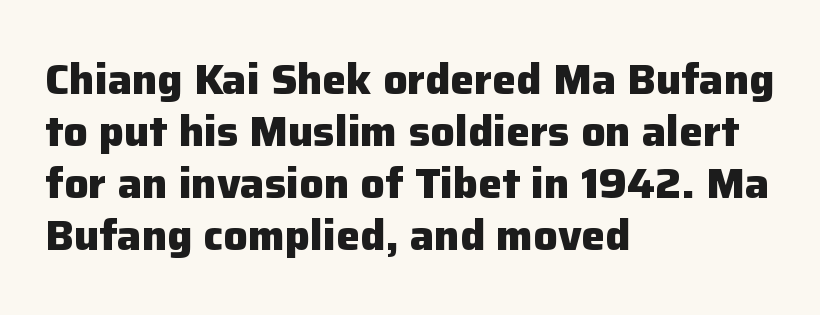
Q: Is the text bold? A: Yes.
Q: Is the text italic (slanted)? A: No, it is upright.
Q: Is the typeface a serif or a sans-serif typeface? A: Sans-serif.
Q: Is the text underlined? A: No.
Q: How is the paragraph aligned? A: Left-aligned.
Q: Is the spacing between letters normal or unusually wide? A: Normal.
Q: Width (condensed, normal, or wide)? A: Normal.
Q: Stroke contrast? A: Low.
Q: x-height? A: Medium.
Q: Monospaced? A: No.
